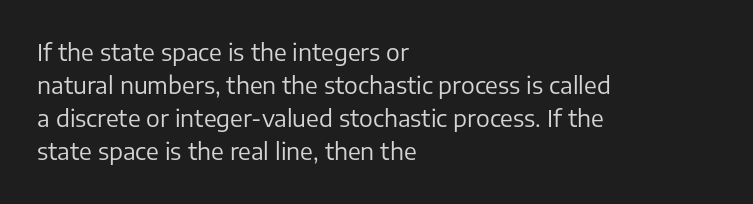
The image shows 23 px text type, upright; set left-aligned, normal line spacing (1.44x), normal letter spacing, not underlined.
